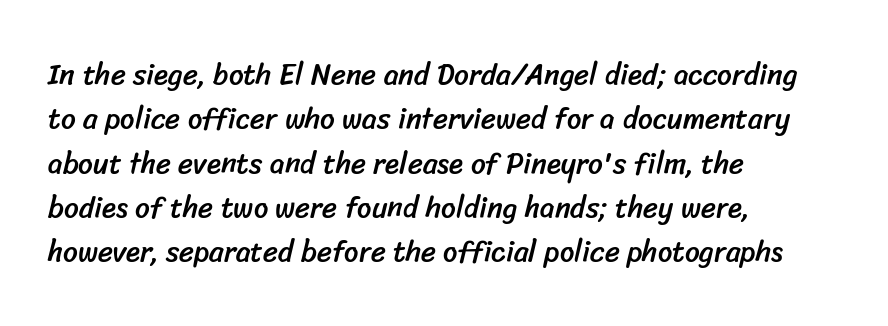
Q: Is the typeface a serif or a sans-serif typeface? A: Sans-serif.
Q: Is the text underlined? A: No.
Q: How is the paragraph aligned? A: Left-aligned.
Q: Is the spacing between letters normal or unusually wide? A: Normal.
Q: Is the spacing between lines tight, normal or loose? A: Normal.
Q: Width (condensed, normal, or wide)? A: Normal.
Q: Stroke contrast? A: Low.
Q: x-height? A: Medium.
Q: Monospaced? A: No.
